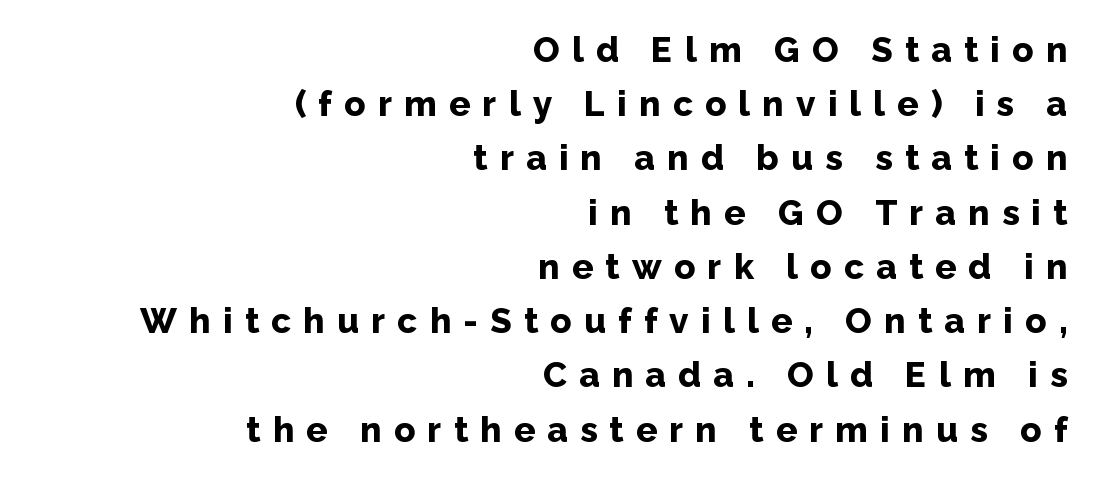
Q: Is the text bold? A: Yes.
Q: Is the text italic (slanted)? A: No, it is upright.
Q: Is the typeface a serif or a sans-serif typeface? A: Sans-serif.
Q: Is the text underlined? A: No.
Q: How is the paragraph aligned? A: Right-aligned.
Q: Is the spacing between letters normal or unusually wide? A: Unusually wide.
Q: Is the spacing between lines tight, normal or loose? A: Normal.
Q: Width (condensed, normal, or wide)? A: Normal.
Q: Stroke contrast? A: Low.
Q: x-height? A: Medium.
Q: Monospaced? A: No.
